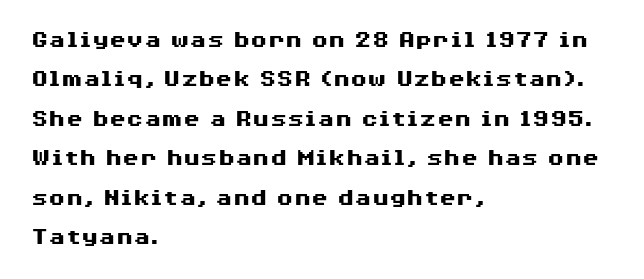
Evenly set lines give the paragraph a standard silhouette. Glance below the letters and you will spot only blank space. Typeset ragged right — the left edge is the straight one. This sample uses plain, unmodified letter spacing. Style check: upright. I'd describe the lettering as bold — thick and assertive.
